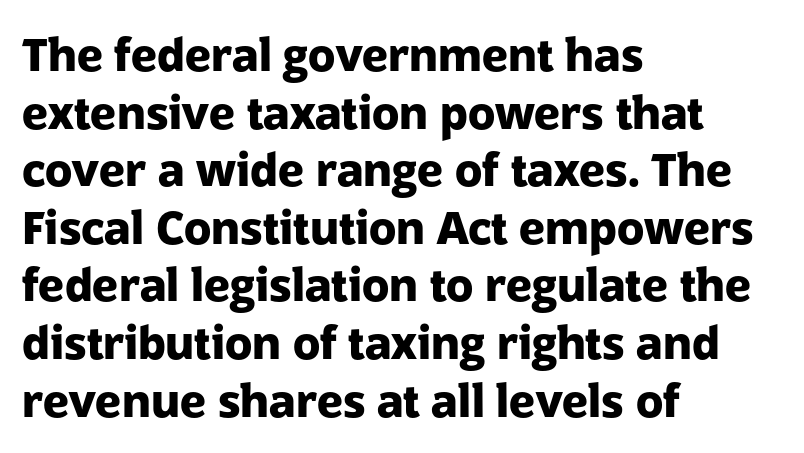
Strong, thick strokes mark this as bold type. In terms of leading, this rendering sits right in the middle. How are the letters spaced? Ordinarily, with no added tracking. Looks like regular typesetting: each glyph gets only the width it needs.
